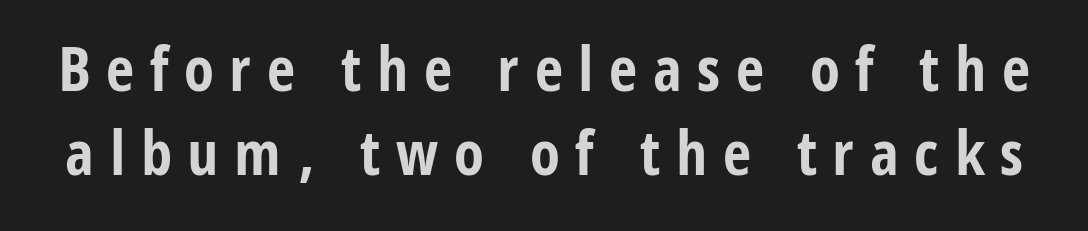
{"serif": "no", "italic": "no", "bold": "yes", "weight": "bold", "width": "condensed", "stroke_contrast": "low", "x_height": "large", "monospaced": "no", "underline": "no", "line_spacing": "normal", "line_spacing_ratio": 1.36, "letter_spacing": "wide", "letter_spacing_em": 0.25, "glyph_px": 62}
